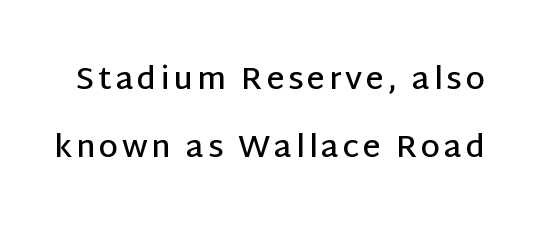
The face used here is proportionally spaced, like ordinary book or web type. This is roman type, the default non-slanted kind. Nope, no serifs anywhere on these letters. Only glyphs here, with clear space below each row.
